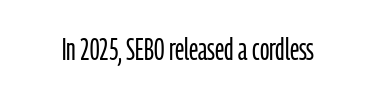
Here the designer chose a conventional face with non-uniform glyph widths. Serif or sans? Sans — the stroke terminals are bare. The lettering holds an erect, upright posture throughout. A quiet, ordinary-to-light weight characterises the typeface. The gaps between neighbouring characters are ordinary and unremarkable.
